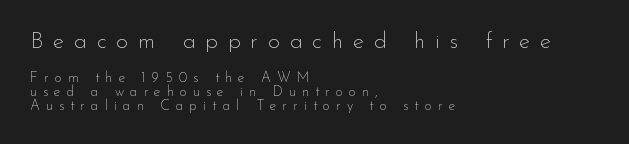
Here the first block reads like a headline and the second like body copy. In terms of leading, this rendering errs on the cramped side. Caption: face not bold, strokes unweighted. Anything drawn beneath the words? Only blank space. The horizontal fit of the characters is loose and conspicuously gappy. Horizontally, the lines are justified to the leading edge only.
